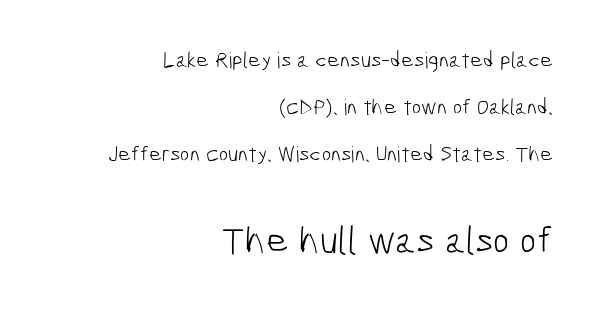
The image shows 39 px light, condensed sans-serif type; set right-aligned, loose line spacing (2.14x), normal letter spacing, not underlined; the second (bottom) block is 1.77x larger; low stroke contrast and a medium x-height.
